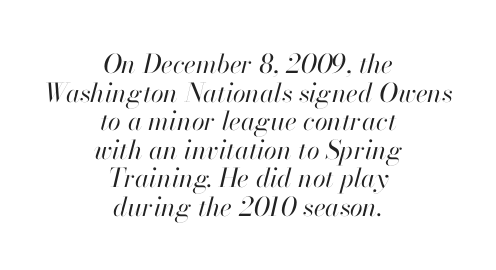
The image shows 26 px text type, italic (leaning right); set centered, tight line spacing (1.1x), normal letter spacing, not underlined.
